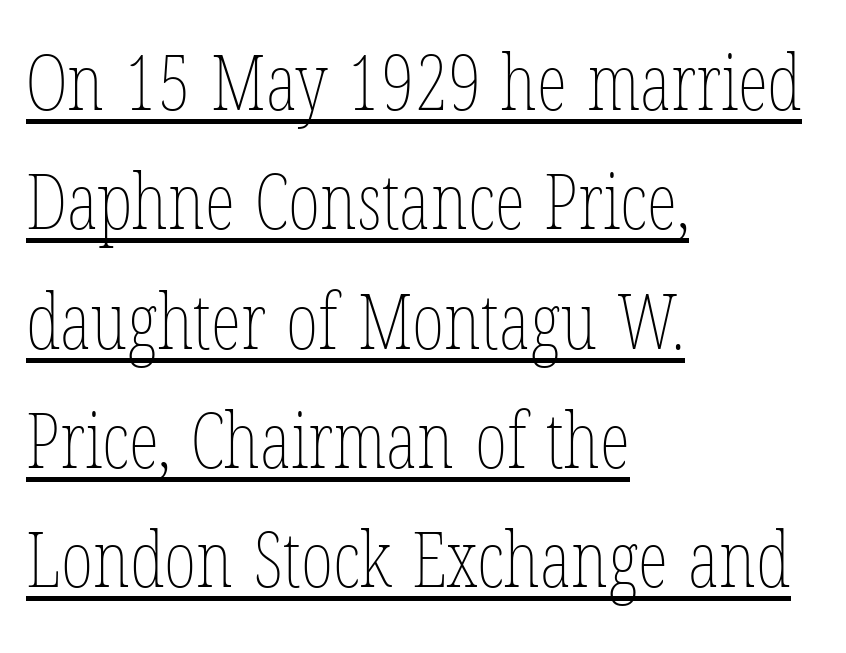
The image shows 78 px thin, condensed type, upright; set left-aligned, normal line spacing (1.53x), normal letter spacing, underlined; low stroke contrast and a medium x-height.
